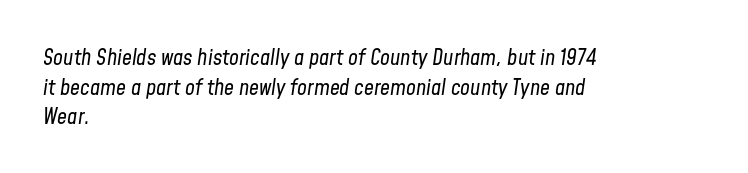
The image shows 22 px text type, italic (leaning right); set left-aligned, normal line spacing (1.35x), normal letter spacing, not underlined.
